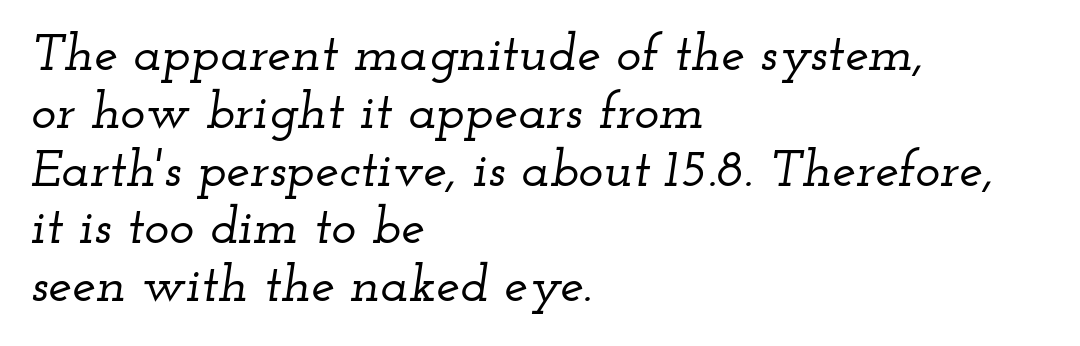
{"serif": "yes", "italic": "yes", "lean": "right", "slant_degrees": 12, "width": "wide", "stroke_contrast": "low", "x_height": "small", "monospaced": "no", "underline": "no", "align": "left", "line_spacing": "tight", "line_spacing_ratio": 1.09, "letter_spacing": "normal", "letter_spacing_em": 0.0, "glyph_px": 53}
